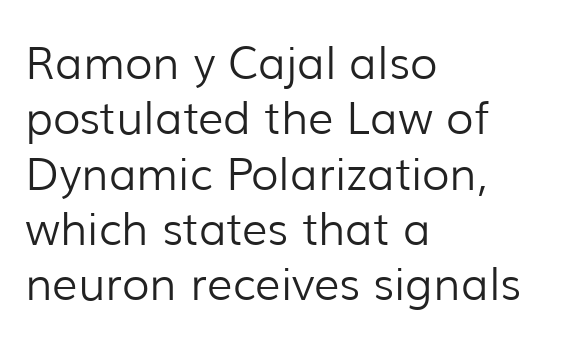
{"serif": "no", "italic": "no", "bold": "no", "weight": "light", "width": "normal", "stroke_contrast": "low", "x_height": "medium", "monospaced": "no", "underline": "no", "align": "left", "line_spacing_ratio": 1.23, "letter_spacing": "normal", "letter_spacing_em": 0.0, "glyph_px": 45}
